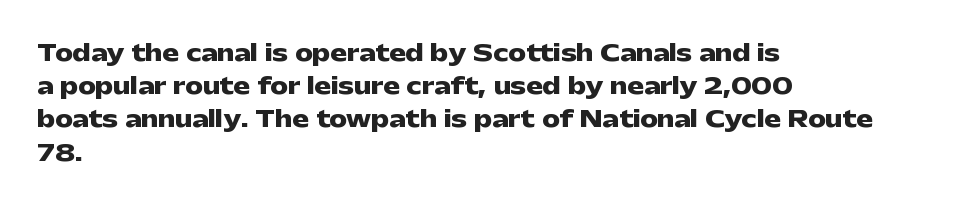
Leading matches the norm, producing a regular column. The area under the type is left untouched. Does extra space separate the letters? No, they use regular spacing. These lines were composed using upright roman letters.
